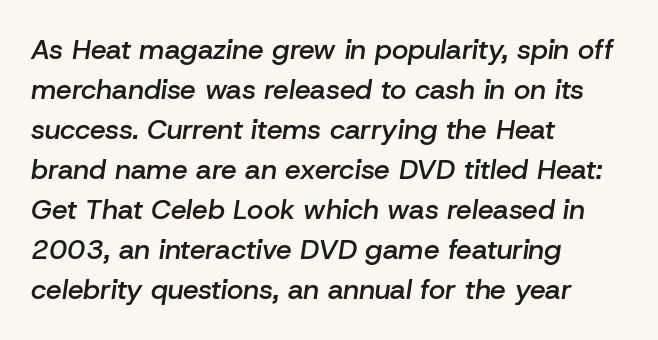
The glyphs are unaccompanied by any horizontal stroke below them. Firm but not heavy-handed strokes: this text is semibold. Do the characters align in a grid? No, the font is proportional. Normally led — the rows are evenly, conventionally spaced. The passage is arranged the way most books set body copy — flush left. A typesetter would mark this as italic.
